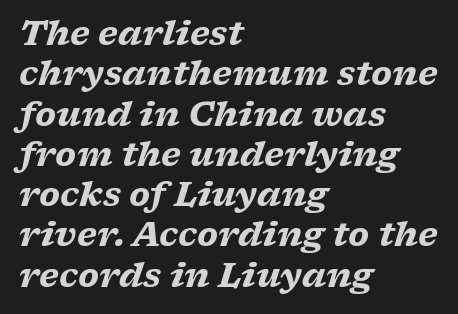
You could not count columns in this text — the font is proportionally spaced. A full-strength bold gives these letters their thick strokes. Examine the stroke ends and you'll spot serifs. Teacher's note: observe the even left margin — that is flush-left alignment. Glyph-to-glyph distance matches everyday printed text.
